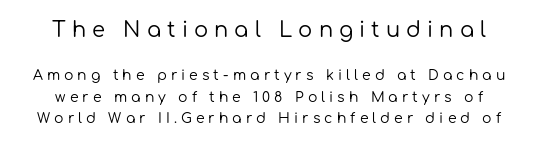
A quiet, ordinary-to-light weight characterises the typeface. The horizontal fit of the characters is loose and conspicuously gappy. No italicization has been applied; the sample stays upright. Type without underlining.
